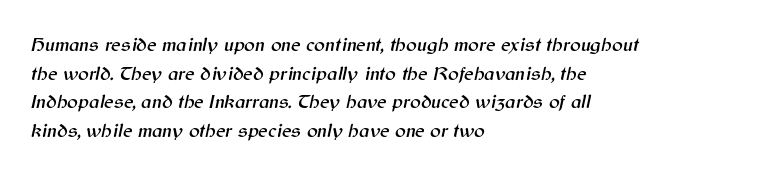
The image shows 20 px text type, italic (leaning right); set left-aligned, normal line spacing (1.43x), normal letter spacing, not underlined.
